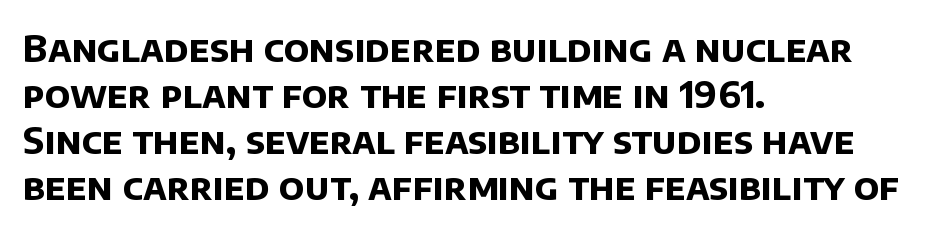
Decoration check: the copy has no underline. This sample has the flowing, uneven cadence of proportional lettering. Left-aligned paragraph, ragged on the right. Its strokes are broad and dark, the hallmark of bold type. Does extra space separate the letters? No, they use regular spacing. The passage shown is typeset with a sans-serif family.
